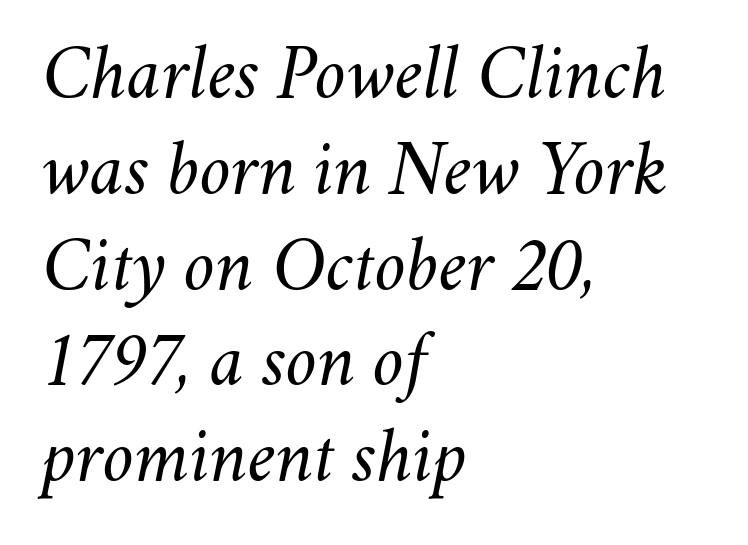
Q: Is the text bold? A: No.
Q: Is the text italic (slanted)? A: Yes, it leans right by about 11 degrees.
Q: Is the text underlined? A: No.
Q: How is the paragraph aligned? A: Left-aligned.
Q: Is the spacing between letters normal or unusually wide? A: Normal.
Q: Is the spacing between lines tight, normal or loose? A: Normal.
Q: Width (condensed, normal, or wide)? A: Normal.
Q: Stroke contrast? A: Medium.
Q: x-height? A: Small.
Q: Monospaced? A: No.
